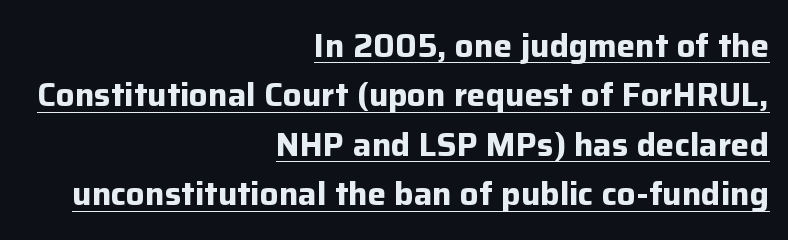
The image shows 33 px bold sans-serif type, upright; set right-aligned, normal line spacing (1.5x), normal letter spacing, underlined; low stroke contrast and a medium x-height.
